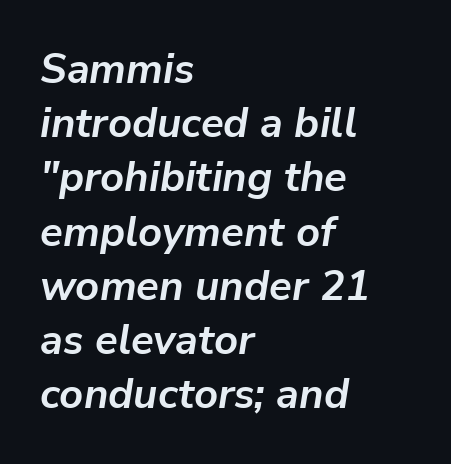
Underlining? Definitely not there. Character widths vary here, with narrow letters taking less room than wide ones. As a designer I'd log this as weight 700, bold. Notice how the passage keeps a crisp vertical edge on the left only.
